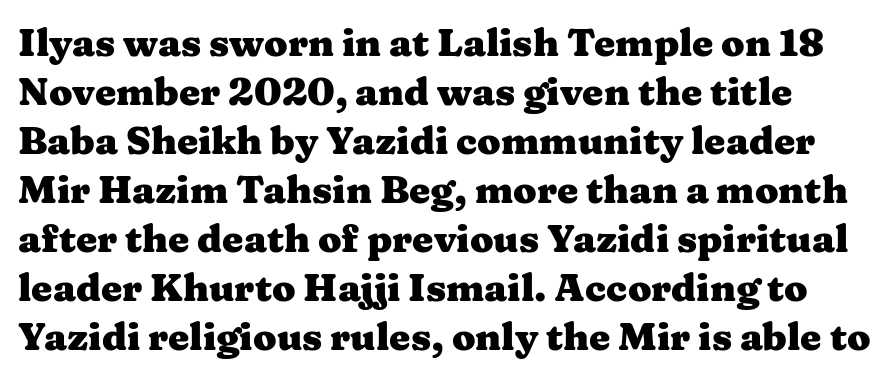
Q: Is the text bold? A: Yes.
Q: Is the text italic (slanted)? A: No, it is upright.
Q: Is the typeface a serif or a sans-serif typeface? A: Serif.
Q: Is the text underlined? A: No.
Q: Is the spacing between letters normal or unusually wide? A: Normal.
Q: Is the spacing between lines tight, normal or loose? A: Normal.
Q: Width (condensed, normal, or wide)? A: Wide.
Q: Stroke contrast? A: Medium.
Q: x-height? A: Medium.
Q: Monospaced? A: No.
